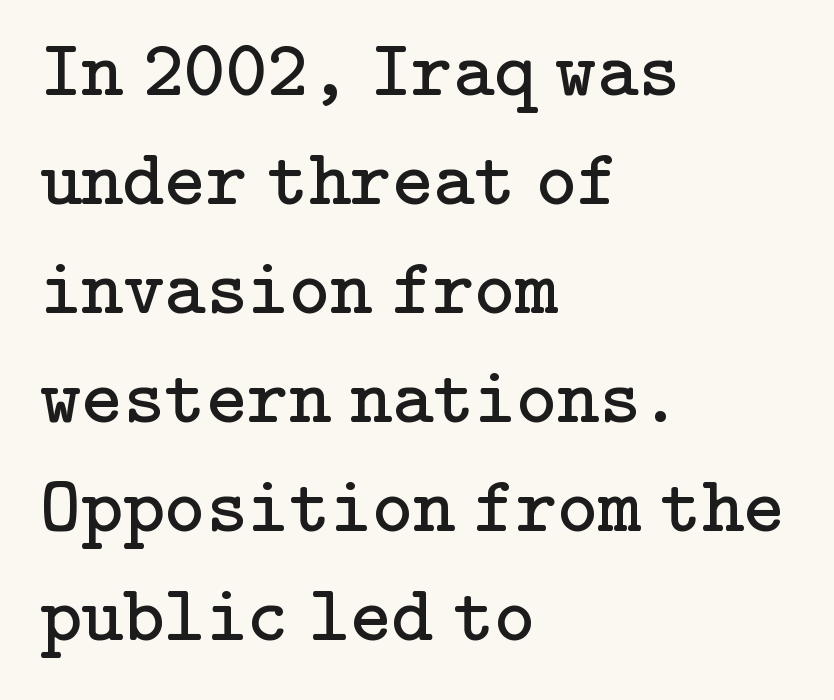
The image shows 79 px regular-weight serif type, upright; set left-aligned, normal line spacing (1.38x), normal letter spacing, not underlined; low stroke contrast and a medium x-height.
